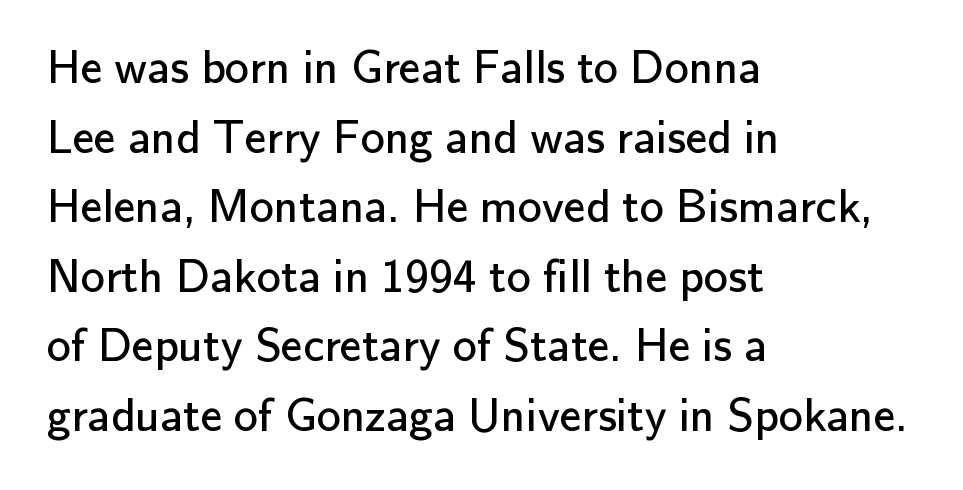
Q: Is the text bold? A: No.
Q: Is the text italic (slanted)? A: No, it is upright.
Q: Is the typeface a serif or a sans-serif typeface? A: Sans-serif.
Q: Is the text underlined? A: No.
Q: How is the paragraph aligned? A: Left-aligned.
Q: Is the spacing between letters normal or unusually wide? A: Normal.
Q: Is the spacing between lines tight, normal or loose? A: Normal.
Q: Width (condensed, normal, or wide)? A: Normal.
Q: Stroke contrast? A: Low.
Q: x-height? A: Small.
Q: Monospaced? A: No.
